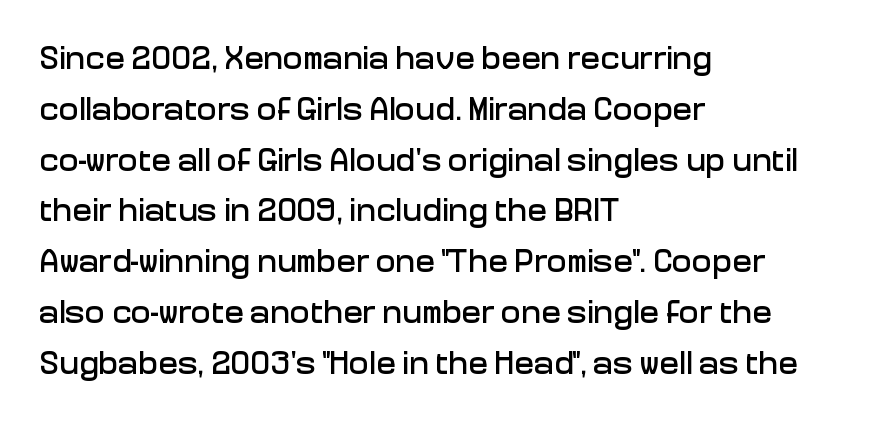
{"serif": "no", "italic": "no", "width": "normal", "stroke_contrast": "low", "x_height": "medium", "monospaced": "no", "underline": "no", "align": "left", "line_spacing": "normal", "line_spacing_ratio": 1.54, "letter_spacing": "normal", "letter_spacing_em": 0.0, "glyph_px": 33}
